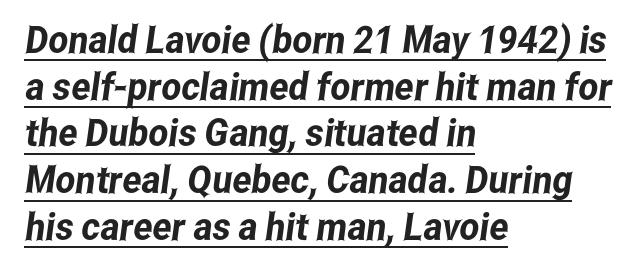
The letterforms sit shoulder to shoulder at normal distance. Does the type have serifs? No, each stem ends abruptly. Emphasis is given by a line drawn under the lettering. Is this a fixed-width face? No — the glyphs have proportional, varying widths. Each line starts at the same left margin while the right side varies.
